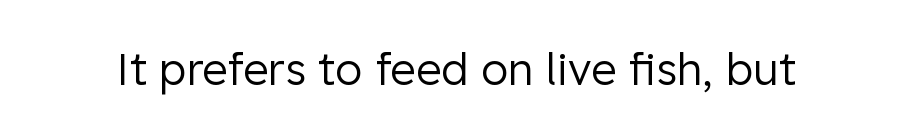
The image shows 44 px regular-weight sans-serif type, upright; set normal letter spacing, not underlined; low stroke contrast and a medium x-height.
